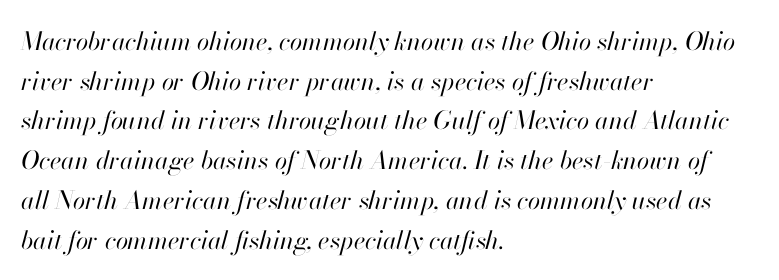
{"italic": "yes", "lean": "right", "slant_degrees": 13, "bold": "no", "underline": "no", "align": "left", "line_spacing": "normal", "line_spacing_ratio": 1.59, "letter_spacing": "normal", "letter_spacing_em": 0.0, "glyph_px": 25}
